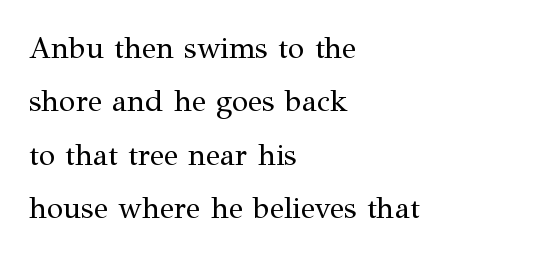
You could not count columns in this text — the font is proportionally spaced. The letters stand upright; this is a roman face. Heaviness? Minimal to ordinary, like unemphasized prose. Is the block centered? No — it sits flush against the left margin. Words float on clear page, feet unadorned. Characters follow at the spacing the type designer built in.
